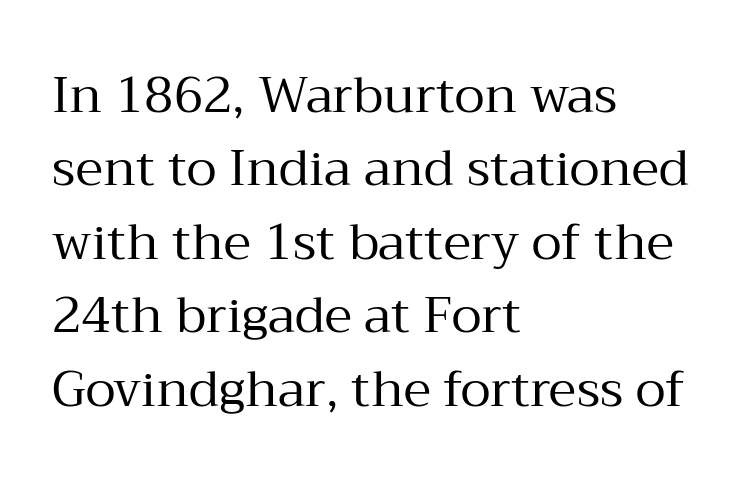
Q: Is the text bold? A: No.
Q: Is the text italic (slanted)? A: No, it is upright.
Q: Is the typeface a serif or a sans-serif typeface? A: Serif.
Q: Is the text underlined? A: No.
Q: How is the paragraph aligned? A: Left-aligned.
Q: Is the spacing between letters normal or unusually wide? A: Normal.
Q: Is the spacing between lines tight, normal or loose? A: Normal.
Q: Width (condensed, normal, or wide)? A: Normal.
Q: Stroke contrast? A: Medium.
Q: x-height? A: Medium.
Q: Monospaced? A: No.
